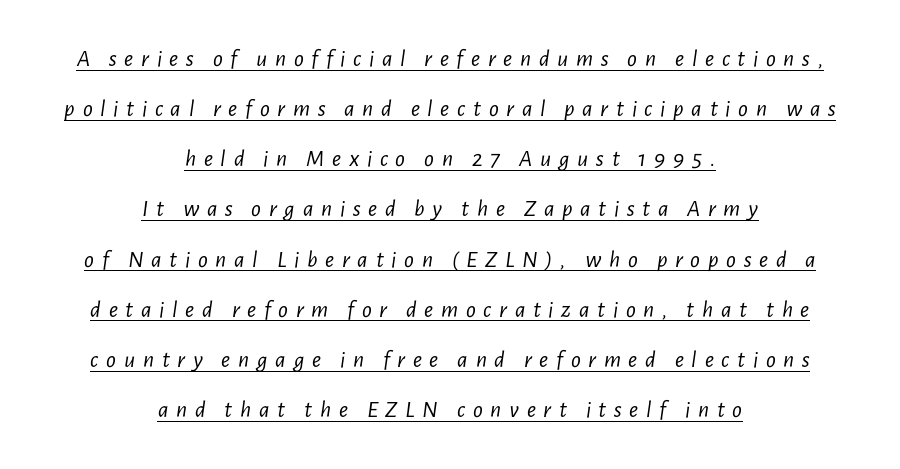
Both edges are ragged and mirror each other, which tells us the setting is centered. The rendering inserts visible extra space after every character. The passage shown is underscored from start to finish. These glyphs show unthickened strokes, regular width or finer. The rendering applies a slant to the glyphs. The designer dialed line spacing up above the default.
